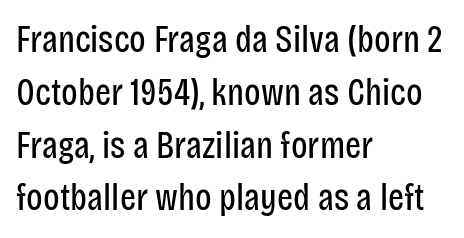
Q: Is the text bold? A: No.
Q: Is the text italic (slanted)? A: No, it is upright.
Q: Is the typeface a serif or a sans-serif typeface? A: Sans-serif.
Q: Is the text underlined? A: No.
Q: How is the paragraph aligned? A: Left-aligned.
Q: Is the spacing between letters normal or unusually wide? A: Normal.
Q: Is the spacing between lines tight, normal or loose? A: Normal.
Q: Width (condensed, normal, or wide)? A: Condensed.
Q: Stroke contrast? A: Low.
Q: x-height? A: Large.
Q: Monospaced? A: No.
